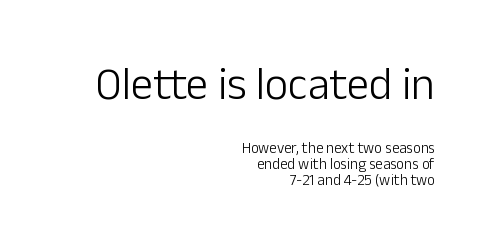
The lettering stays uniformly vertical, giving the passage a roman look. Inter-character spacing is left at the font's built-in metrics. The leading is snug, giving the passage a crowded texture. The foot of each line stays bare and open. The typeface chosen for these lines omits serifs. Each letter keeps its own natural width here, so spacing adapts to shape.
